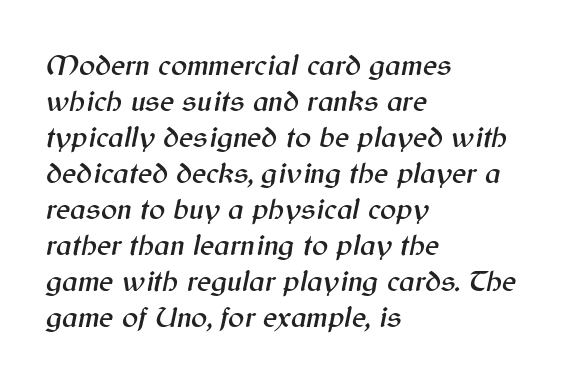
{"italic": "yes", "lean": "right", "slant_degrees": 12, "width": "normal", "stroke_contrast": "medium", "x_height": "medium", "monospaced": "no", "underline": "no", "align": "left", "line_spacing_ratio": 1.2, "letter_spacing": "normal", "letter_spacing_em": 0.0, "glyph_px": 30}
